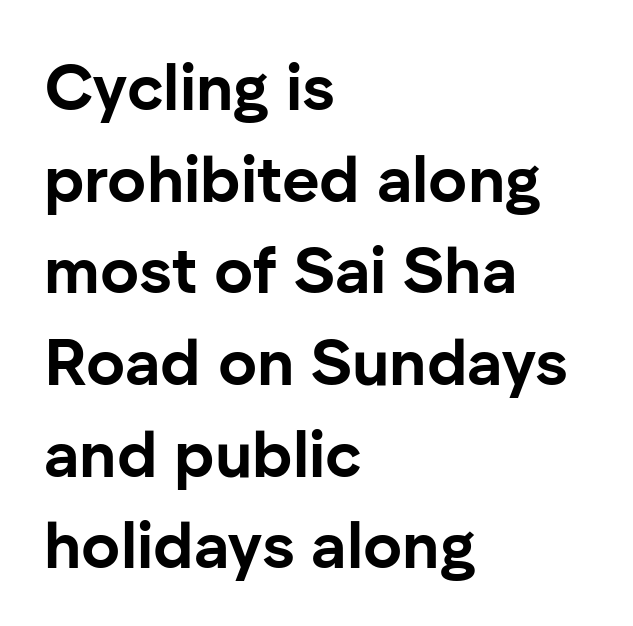
{"serif": "no", "italic": "no", "bold": "yes", "weight": "bold", "width": "normal", "stroke_contrast": "low", "x_height": "medium", "monospaced": "no", "underline": "no", "align": "left", "line_spacing": "normal", "line_spacing_ratio": 1.41, "letter_spacing": "normal", "letter_spacing_em": 0.0, "glyph_px": 65}
